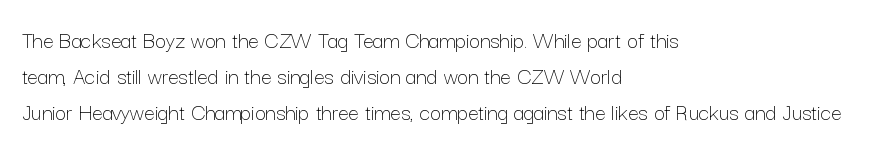
The image shows 24 px text type, upright; set left-aligned, normal line spacing (1.49x), normal letter spacing, not underlined.
